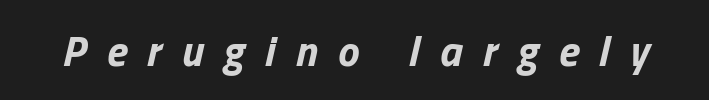
{"italic": "yes", "lean": "right", "slant_degrees": 13, "bold": "yes", "weight": "bold", "width": "normal", "stroke_contrast": "low", "x_height": "medium", "monospaced": "no", "underline": "no", "letter_spacing": "wide", "letter_spacing_em": 0.47, "glyph_px": 43}
